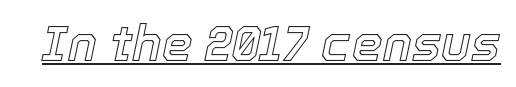
Q: Is the text italic (slanted)? A: Yes, it leans right by about 12 degrees.
Q: Is the text underlined? A: Yes.
Q: Is the spacing between letters normal or unusually wide? A: Normal.
Q: Width (condensed, normal, or wide)? A: Normal.
Q: x-height? A: Medium.
Q: Monospaced? A: No.
